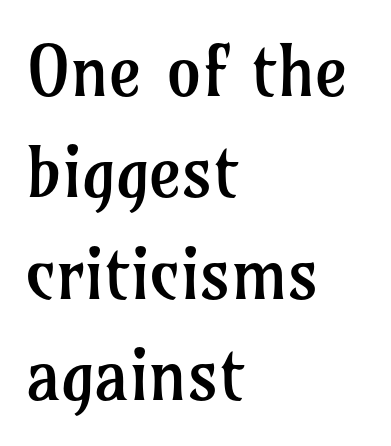
{"serif": "yes", "italic": "no", "bold": "no", "weight": "regular", "width": "normal", "stroke_contrast": "low", "x_height": "medium", "monospaced": "no", "underline": "no", "align": "left", "line_spacing": "normal", "line_spacing_ratio": 1.45, "letter_spacing": "normal", "letter_spacing_em": 0.0, "glyph_px": 70}
